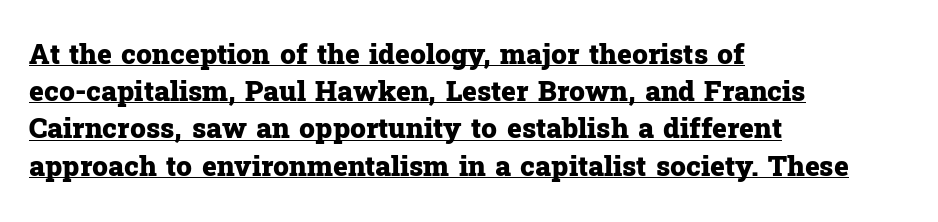
{"serif": "yes", "italic": "no", "bold": "yes", "weight": "heavy", "width": "normal", "stroke_contrast": "low", "x_height": "medium", "monospaced": "no", "underline": "yes", "align": "left", "line_spacing": "normal", "line_spacing_ratio": 1.33, "letter_spacing": "normal", "letter_spacing_em": 0.0, "glyph_px": 28}
